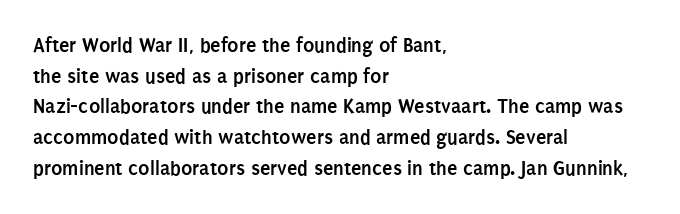
{"italic": "no", "bold": "yes", "underline": "no", "align": "left", "line_spacing": "normal", "line_spacing_ratio": 1.46, "letter_spacing": "normal", "letter_spacing_em": 0.0, "glyph_px": 21}
